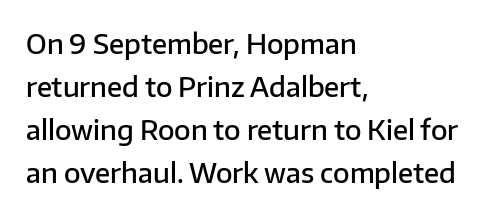
Decoration check: the copy has no underline. A classic flush-left, rag-right setting is used for this passage. Notice how descenders clear the ascenders below comfortably — that's standard leading. Tracking value appears to be zero — textbook default spacing.
